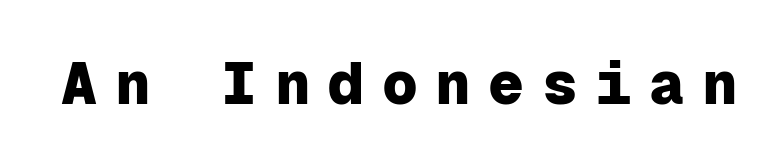
The text was rendered using a sans face with plain stroke endings. Think of a typewriter: that constant character pitch is what you see here. The face used here has the dense, thick strokes of a bold. Inter-character spacing is expanded well beyond the font's built-in metrics. The letters stand straight up with perfectly vertical stems. Nobody drew a line under any word here.
